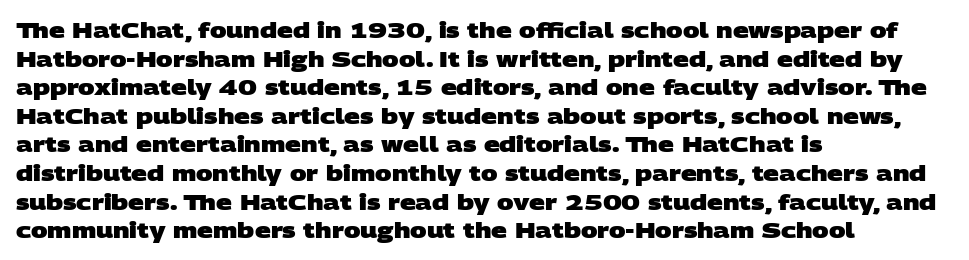
Rule under the text: the space is simply empty. Compared with typical paragraphs, the rows here are spaced about the same. Typographic density is high because the face is bold. This sample is left-justified, so line endings fall wherever the words run out.
